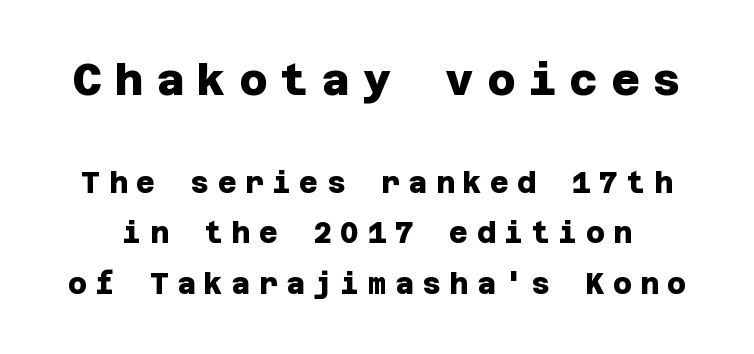
{"serif": "no", "bold": "yes", "weight": "heavy", "width": "normal", "stroke_contrast": "low", "x_height": "large", "underline": "no", "line_spacing_ratio": 1.74, "letter_spacing": "wide", "letter_spacing_em": 0.29, "larger_block": "first", "size_ratio": 1.52, "glyph_px": 44}
